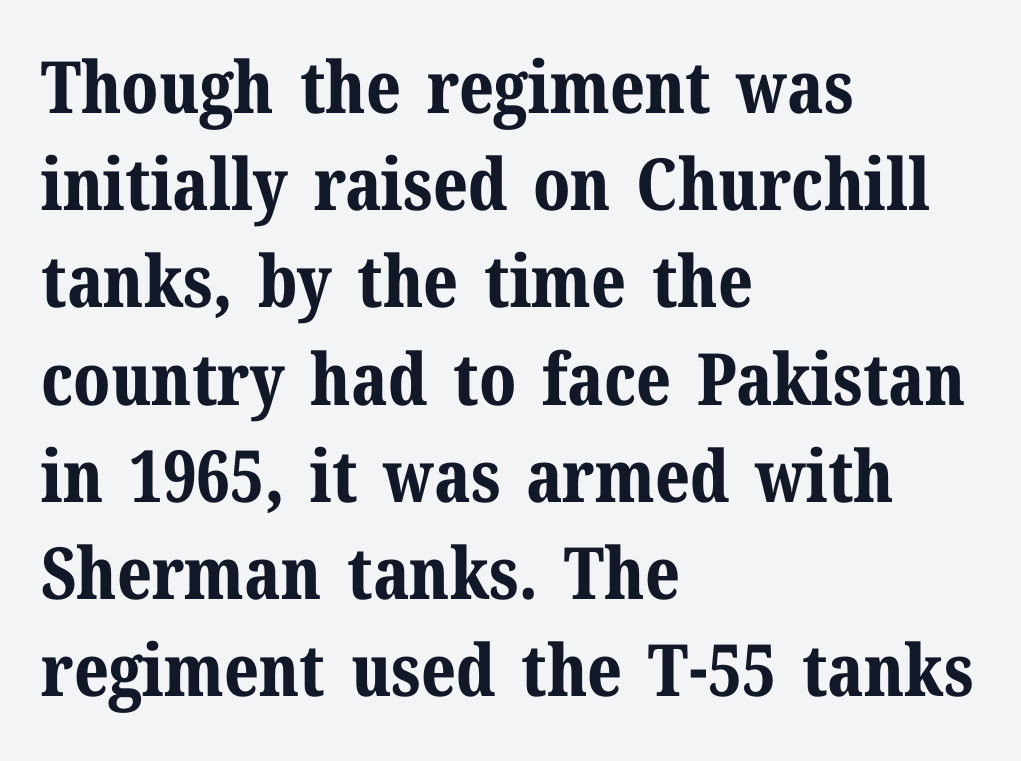
The image shows 72 px bold serif type, upright; set left-aligned, normal line spacing (1.35x), normal letter spacing, not underlined; medium stroke contrast and a medium x-height.
